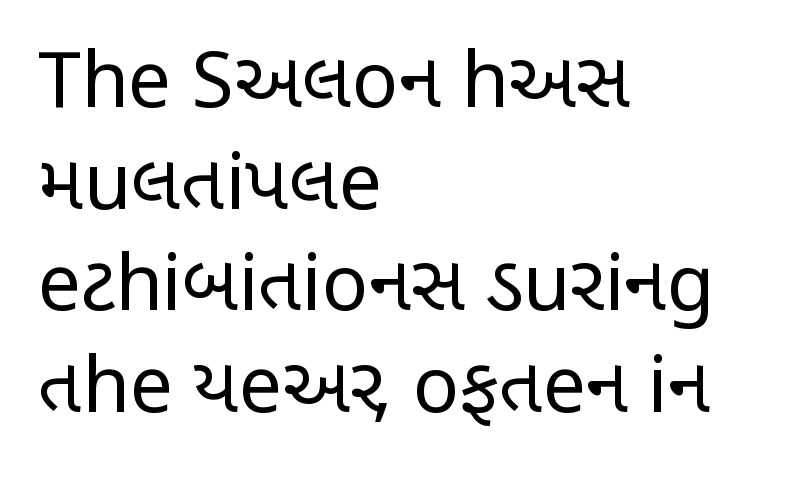
The image shows 77 px regular-weight, condensed sans-serif type, upright; set left-aligned, normal line spacing (1.32x), normal letter spacing, not underlined; low stroke contrast and a large x-height.
